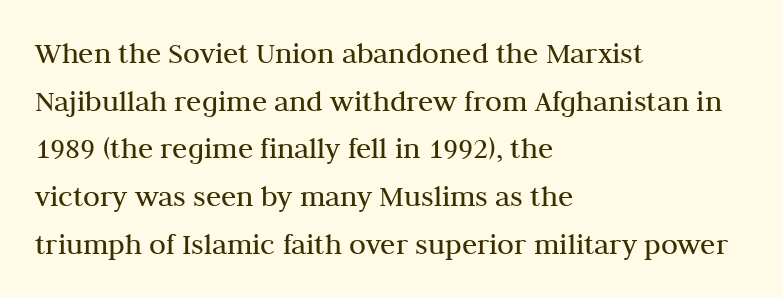
The image shows 31 px regular-weight serif type, upright; set left-aligned, normal line spacing (1.54x), normal letter spacing, not underlined; medium stroke contrast and a medium x-height.
